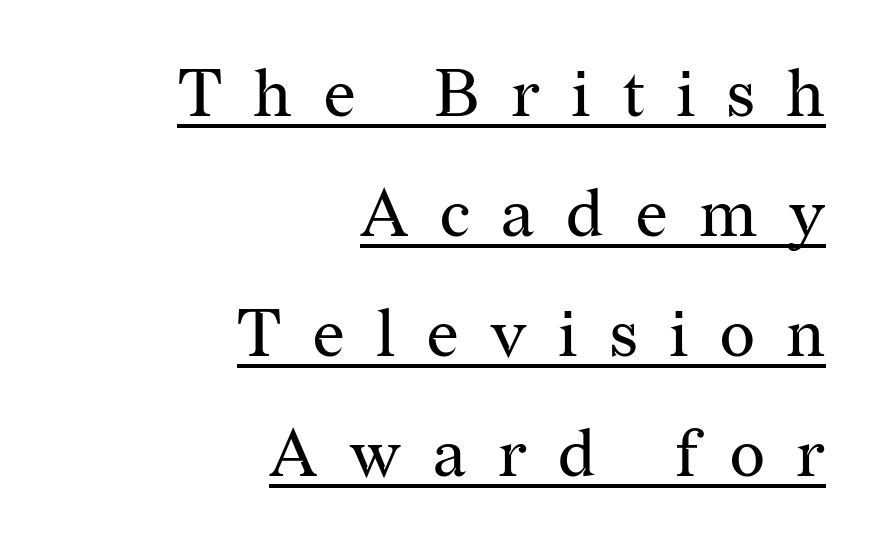
Caption: face not bold, strokes unweighted. Does the type have serifs? Yes, each stem ends in a small foot. Like a heading marked for emphasis, these lines bear an underscore. Notice how the stems are strictly vertical — no italics here.
